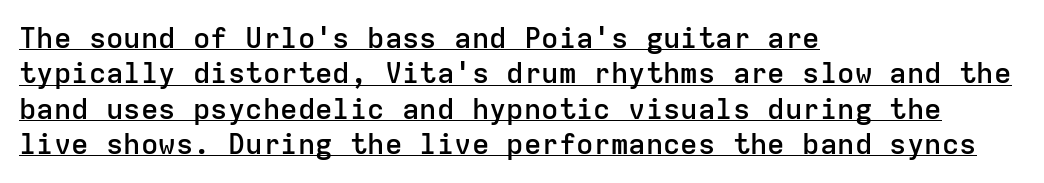
{"serif": "no", "italic": "no", "bold": "semi", "weight": "semibold", "width": "normal", "stroke_contrast": "low", "x_height": "medium", "monospaced": "yes", "underline": "yes", "align": "left", "line_spacing_ratio": 1.22, "letter_spacing": "normal", "letter_spacing_em": 0.0, "glyph_px": 29}
